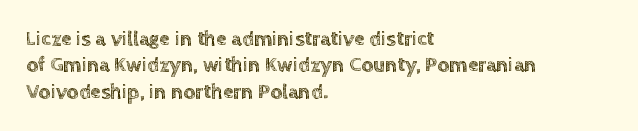
Is there much room between lines? A standard amount, neither cramped nor airy. The line texture is even and compact thanks to regular tracking. In terms of posture, this sample is upright. The paragraph has a hard left edge and a soft right edge. The strip under each line holds only bare page.
